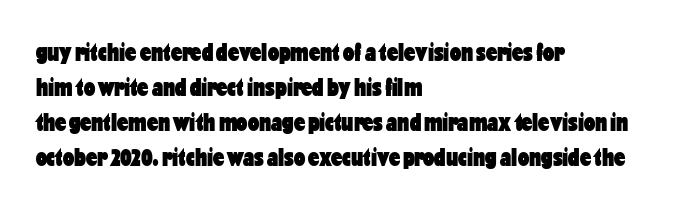
Nope, not italic — everything's standing straight. Regular leading. Teacher's note: observe the even left margin — that is flush-left alignment. The space beneath each line is pristine and unruled. Glyph-to-glyph distance matches everyday printed text.
